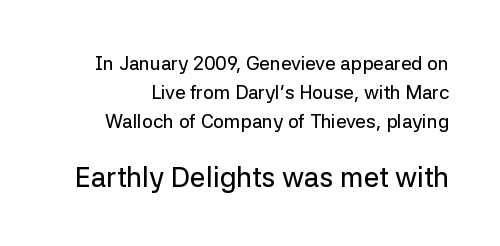
The image shows 28 px sans-serif type, upright; set normal line spacing (1.52x), normal letter spacing, not underlined; the second (bottom) block is 1.47x larger; low stroke contrast and a medium x-height.
